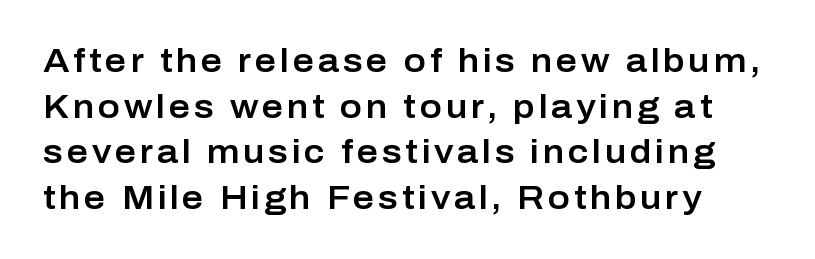
The line-height multiplier appears to be the usual default. The zone under the glyphs is completely vacant. Looks like regular typesetting: each glyph gets only the width it needs. Nothing sits at the stroke ends, so this counts as sans-serif. Ordinary non-slanted type is in use.
